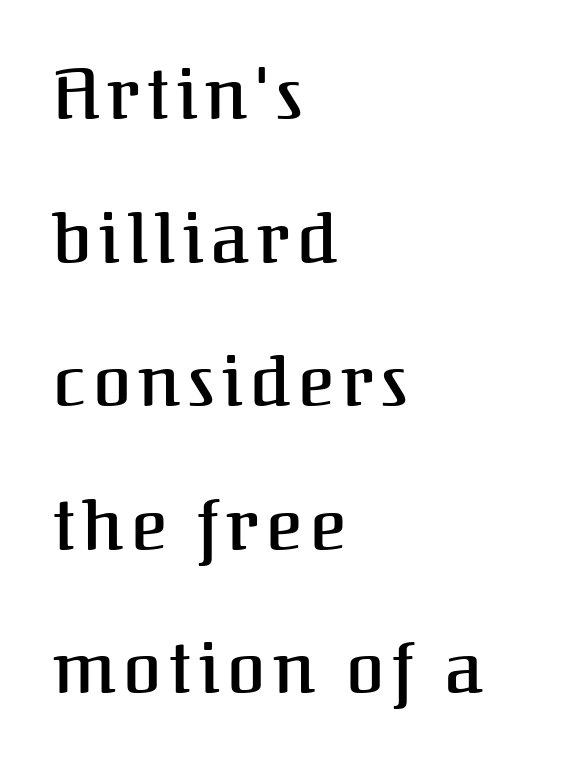
The image shows 69 px serif type, upright; set left-aligned, loose line spacing (2.08x), not underlined; medium stroke contrast and a medium x-height.
